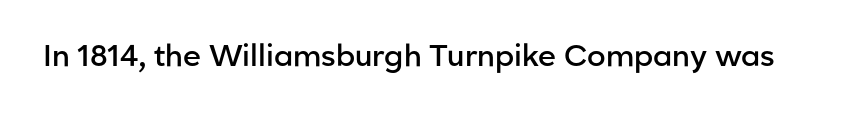
The image shows 30 px semibold sans-serif type, upright; set normal letter spacing, not underlined; low stroke contrast and a medium x-height.
